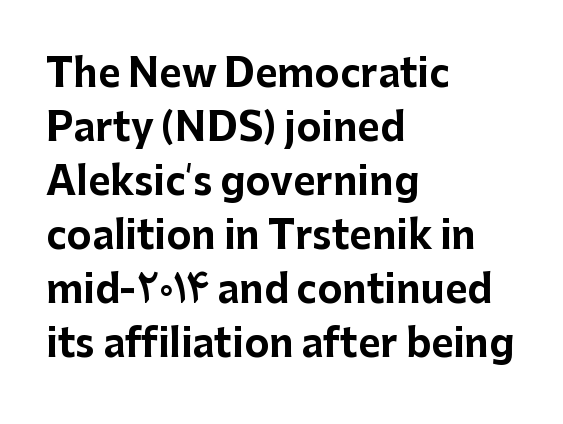
Q: Is the text bold? A: Yes.
Q: Is the text italic (slanted)? A: No, it is upright.
Q: Is the typeface a serif or a sans-serif typeface? A: Sans-serif.
Q: Is the text underlined? A: No.
Q: How is the paragraph aligned? A: Left-aligned.
Q: Is the spacing between letters normal or unusually wide? A: Normal.
Q: Is the spacing between lines tight, normal or loose? A: Normal.
Q: Width (condensed, normal, or wide)? A: Normal.
Q: Stroke contrast? A: Low.
Q: x-height? A: Medium.
Q: Monospaced? A: No.
